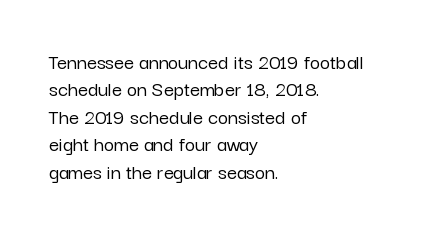
Letter spacing: default. Words float on clear page, feet unadorned. Every stem runs plumb, perpendicular to the baseline. Is there much room between lines? A standard amount, neither cramped nor airy. Reading down the block, your eye returns to a fixed left position each line.
